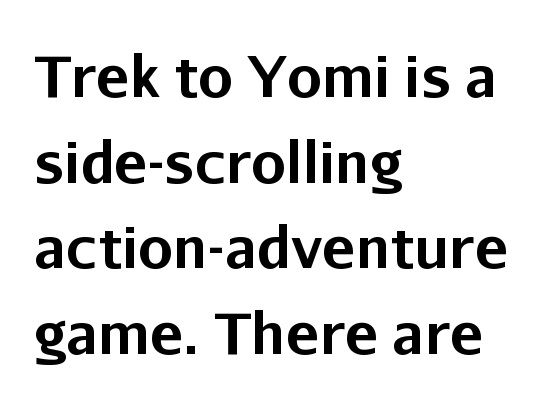
The image shows 56 px bold sans-serif type, upright; set left-aligned, normal line spacing (1.53x), normal letter spacing, not underlined; low stroke contrast and a medium x-height.
